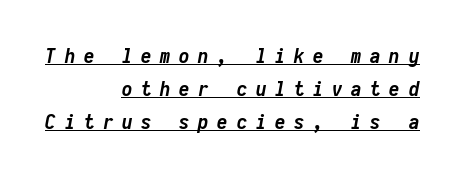
{"italic": "yes", "lean": "right", "slant_degrees": 10, "bold": "yes", "underline": "yes", "align": "right", "line_spacing": "normal", "line_spacing_ratio": 1.57, "letter_spacing": "wide", "letter_spacing_em": 0.41, "glyph_px": 21}
